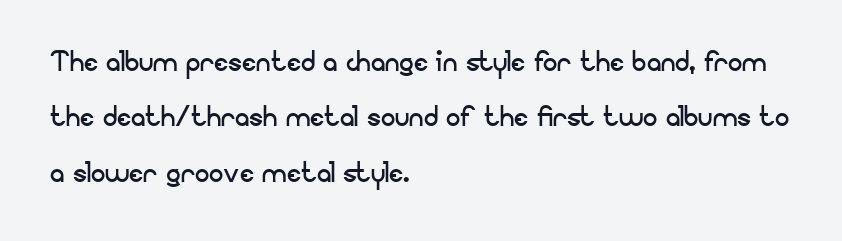
Inter-character spacing is left at the font's built-in metrics. Every character sits straight up, as roman type does. Compared with a typical body face, this is equally light or lighter still. Alignment: flush left. The rendering shows plain stroke endings on the letterforms — a sans-serif design. A typesetter would call this proportional, since set widths differ per character.
